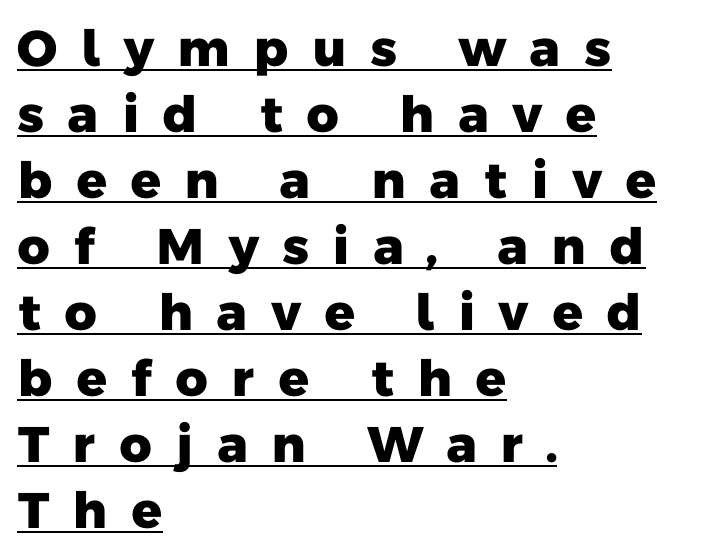
Q: Is the text bold? A: Yes.
Q: Is the typeface a serif or a sans-serif typeface? A: Sans-serif.
Q: Is the text underlined? A: Yes.
Q: How is the paragraph aligned? A: Left-aligned.
Q: Is the spacing between letters normal or unusually wide? A: Unusually wide.
Q: Is the spacing between lines tight, normal or loose? A: Normal.
Q: Width (condensed, normal, or wide)? A: Normal.
Q: Stroke contrast? A: Low.
Q: x-height? A: Medium.
Q: Monospaced? A: No.
